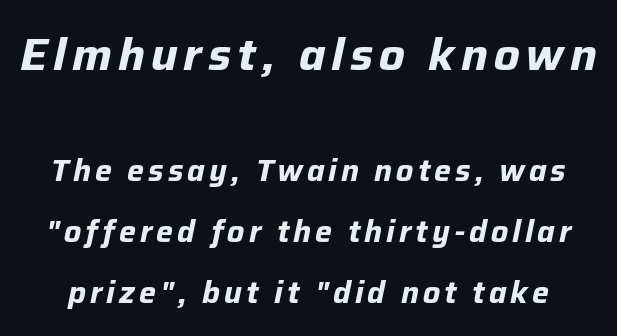
Q: Is the text bold? A: Yes.
Q: Is the text italic (slanted)? A: Yes, it leans right by about 12 degrees.
Q: Is the text underlined? A: No.
Q: Is the spacing between lines tight, normal or loose? A: Loose.
Q: Which block of text is set in a larger size, the first (top) or the second (bottom)? A: The first (top) one.
Q: Width (condensed, normal, or wide)? A: Normal.
Q: Stroke contrast? A: Low.
Q: x-height? A: Medium.
Q: Monospaced? A: No.
